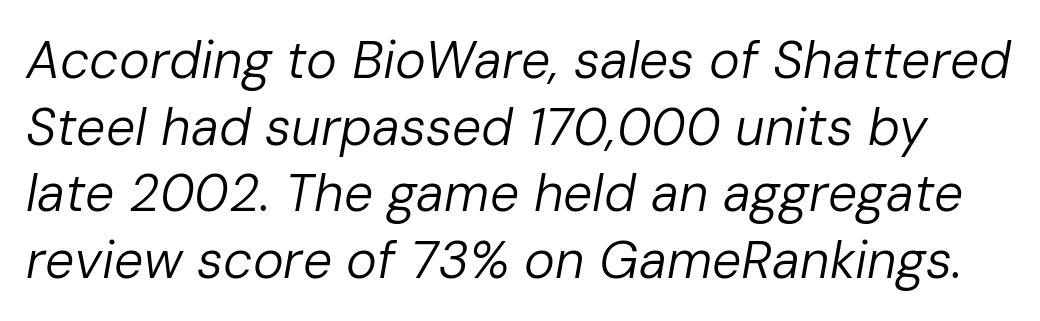
Compared with ordinary roman type, these characters are visibly tilted. The type is set solid horizontally, with unmodified tracking. The vertical gap from one line to the next is medium. Is this a heavy cut? Hardly; it is regular or lighter. Note the varied advance widths — an 'i' is clearly narrower than an 'm'. Descenders are the only things crossing below the line.
